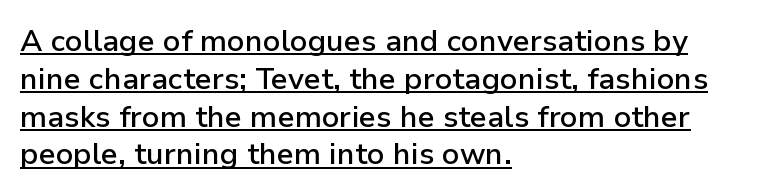
{"serif": "no", "italic": "no", "bold": "semi", "weight": "semibold", "width": "normal", "stroke_contrast": "low", "x_height": "medium", "monospaced": "no", "underline": "yes", "align": "left", "line_spacing": "normal", "line_spacing_ratio": 1.26, "letter_spacing": "normal", "letter_spacing_em": 0.0, "glyph_px": 30}
